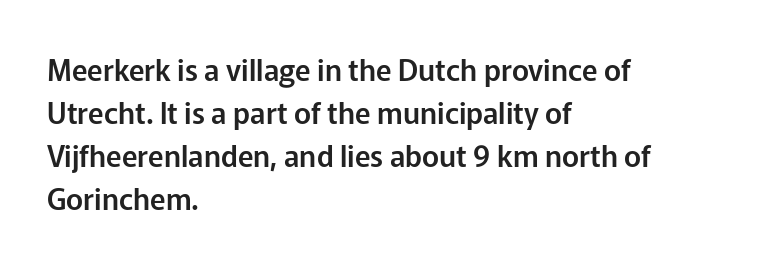
{"serif": "no", "italic": "no", "width": "normal", "stroke_contrast": "low", "x_height": "medium", "monospaced": "no", "underline": "no", "align": "left", "line_spacing": "normal", "line_spacing_ratio": 1.48, "letter_spacing": "normal", "letter_spacing_em": 0.0, "glyph_px": 29}
